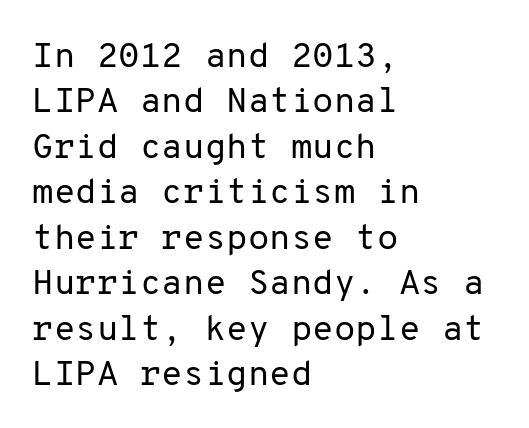
{"serif": "no", "italic": "no", "bold": "no", "weight": "regular", "width": "normal", "stroke_contrast": "low", "x_height": "medium", "monospaced": "yes", "underline": "no", "align": "left", "line_spacing": "normal", "line_spacing_ratio": 1.3, "letter_spacing": "normal", "letter_spacing_em": 0.0, "glyph_px": 35}
